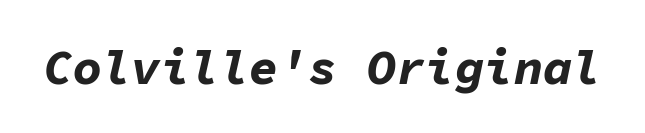
Q: Is the text bold? A: Yes.
Q: Is the text italic (slanted)? A: Yes, it leans right by about 11 degrees.
Q: Is the text underlined? A: No.
Q: Is the spacing between letters normal or unusually wide? A: Normal.
Q: Width (condensed, normal, or wide)? A: Normal.
Q: Stroke contrast? A: Low.
Q: x-height? A: Medium.
Q: Monospaced? A: Yes.
